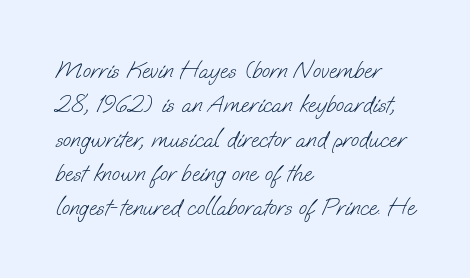
Underline: absent. These lines keep a tight, regular rhythm from letter to letter. Baseline-to-baseline distance is the conventional proportion of letter height. Which margin do the lines hug? The left one — the right edge is uneven. Bold? No — there's no thickening of the strokes.
